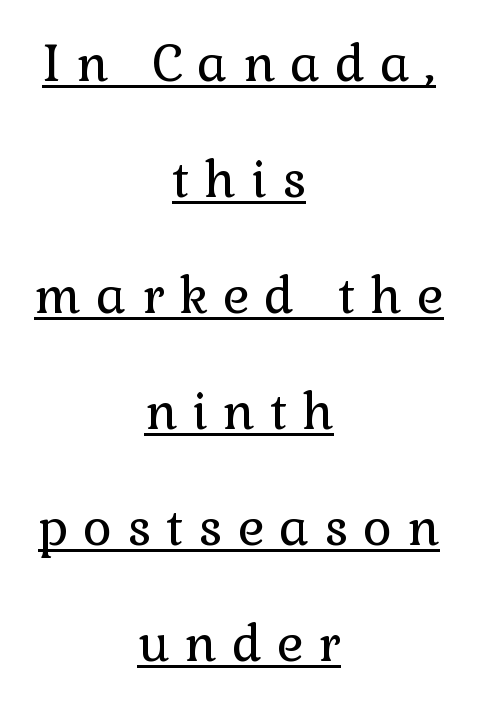
The image shows 50 px regular-weight serif type, upright; set centered, loose line spacing (2.32x), unusually wide letter spacing (+0.3 em), underlined; low stroke contrast and a medium x-height.
